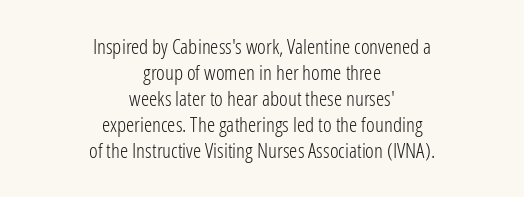
Q: Is the text bold? A: No.
Q: Is the text italic (slanted)? A: No, it is upright.
Q: Is the text underlined? A: No.
Q: How is the paragraph aligned? A: Centered.
Q: Is the spacing between letters normal or unusually wide? A: Normal.
